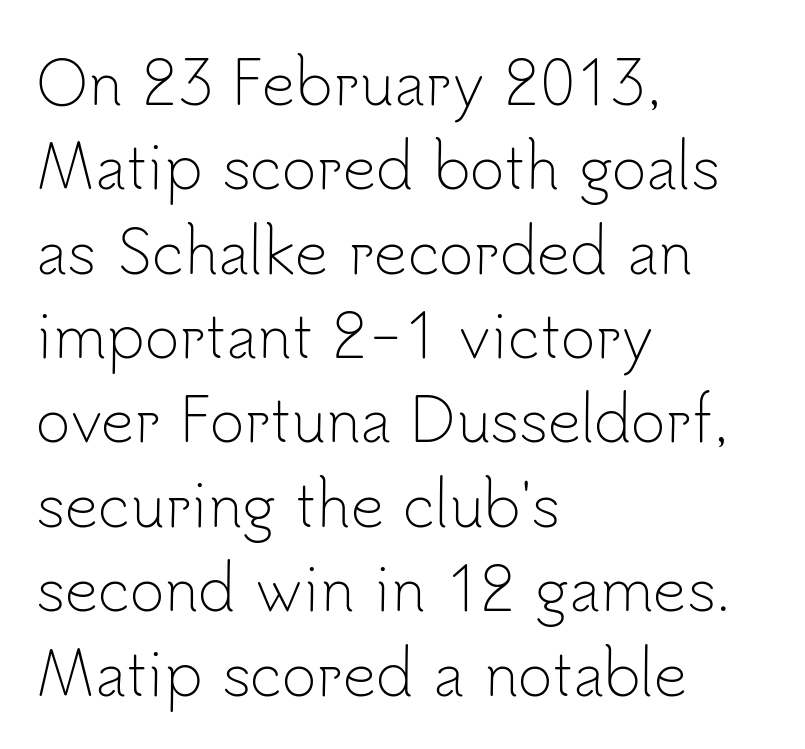
{"serif": "no", "italic": "no", "bold": "no", "weight": "light", "width": "normal", "stroke_contrast": "low", "x_height": "small", "monospaced": "no", "underline": "no", "align": "left", "line_spacing": "normal", "line_spacing_ratio": 1.43, "letter_spacing": "normal", "letter_spacing_em": 0.0, "glyph_px": 59}
